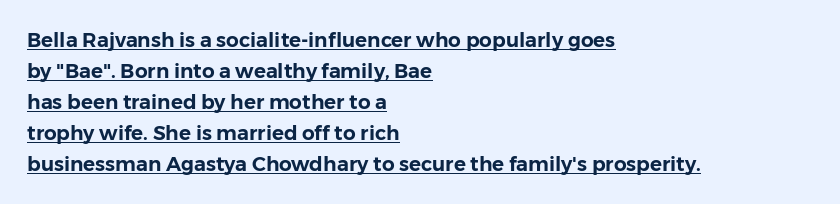
The image shows 20 px text type, upright; set left-aligned, normal line spacing (1.55x), normal letter spacing, underlined.
